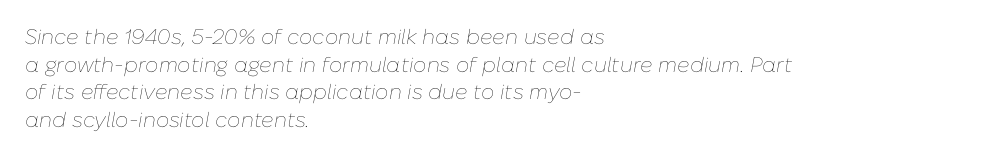
{"italic": "yes", "lean": "right", "slant_degrees": 10, "bold": "no", "underline": "no", "align": "left", "line_spacing": "normal", "line_spacing_ratio": 1.32, "letter_spacing": "normal", "letter_spacing_em": 0.0, "glyph_px": 21}
